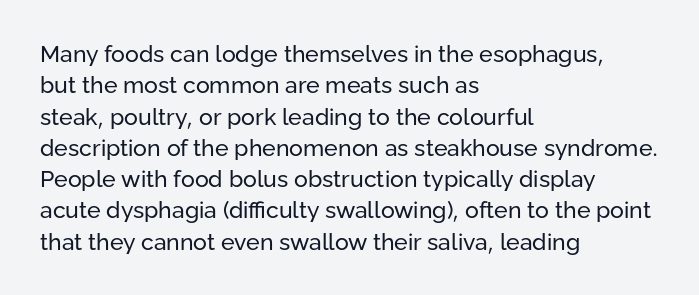
One glance says typical: line gaps are just what's usual. What stands out about the letter spacing? Nothing — it is the standard amount. This reads as an unemphasized weight, regular at the heaviest. The text block is weighted toward the left margin, trailing off unevenly rightward. Descender tails drop into unmarked territory. The specimen reads as upright at a glance.
